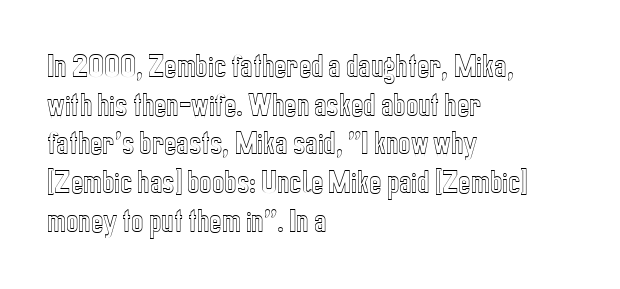
{"italic": "no", "underline": "no", "align": "left", "line_spacing": "normal", "line_spacing_ratio": 1.49, "letter_spacing": "normal", "letter_spacing_em": 0.0, "glyph_px": 26}
